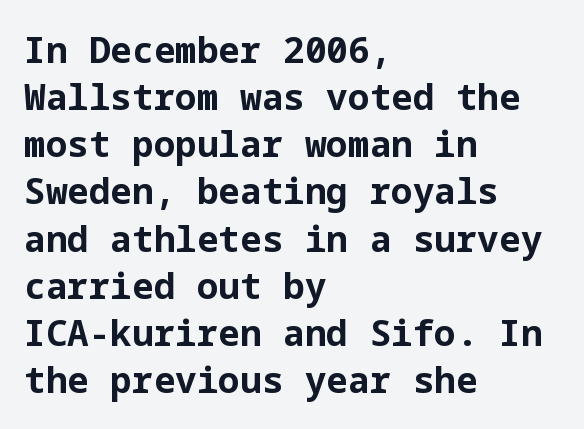
The image shows 36 px bold sans-serif type, upright; set left-aligned, normal line spacing (1.31x), normal letter spacing, not underlined; low stroke contrast and a medium x-height.
